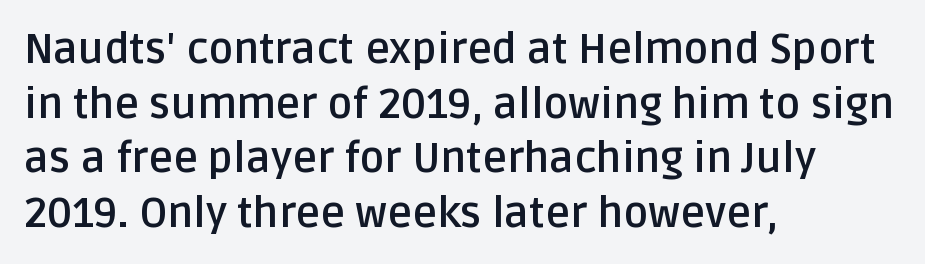
I'd call this a sans setting — the letters go barefoot. These lines carry a lot of weight — the face is fully bold. Every row of glyphs begins at an identical x-position on the left. Nothing unusual about the tracking: characters are spaced as the font intends. Is this a fixed-width face? No — the glyphs have proportional, varying widths. The specimen reads as upright at a glance.
